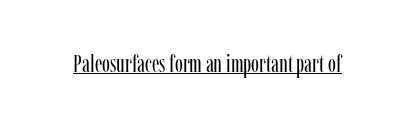
Underlined type. When letters stand straight like this, we call the style roman or upright. The line texture is even and compact thanks to regular tracking. The strokes carry an ordinary text weight at most.
